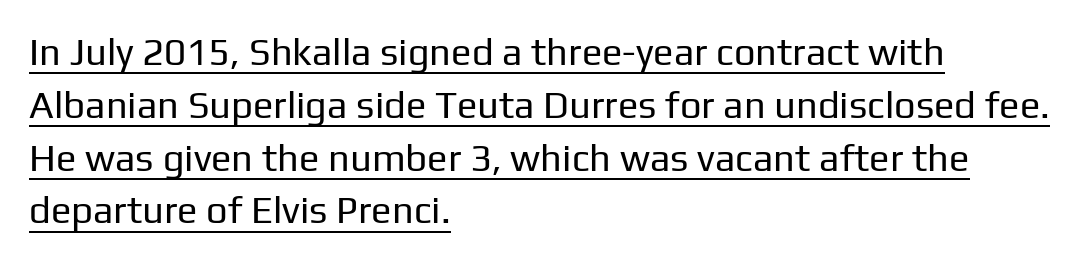
The image shows 38 px regular-weight sans-serif type, upright; set left-aligned, normal line spacing (1.39x), normal letter spacing, underlined; low stroke contrast and a medium x-height.
